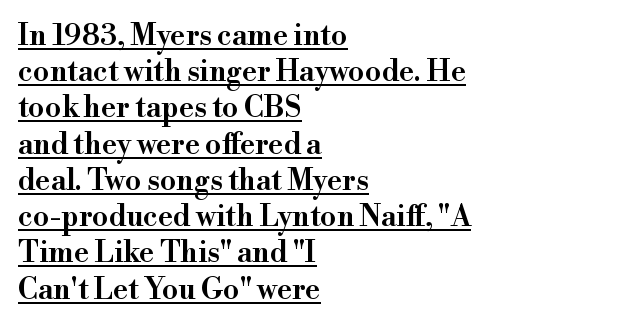
Line beginnings align vertically; line endings do not. The string is rendered with underlining switched on. Horizontal bands of white between lines are of average thickness. The passage shown is typed in a proportional face where columns would drift. The letters are semibold — heavier than regular but short of a full bold. Letter spacing: default.
